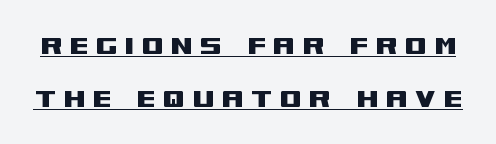
{"serif": "no", "italic": "no", "width": "wide", "stroke_contrast": "medium", "x_height": "large", "monospaced": "no", "underline": "yes", "line_spacing": "normal", "line_spacing_ratio": 1.66, "letter_spacing": "wide", "letter_spacing_em": 0.21, "glyph_px": 32}
